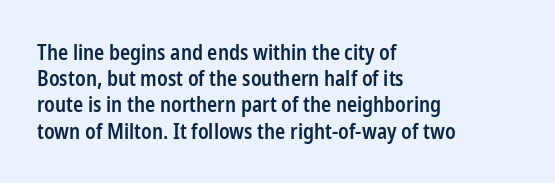
The image shows 21 px text type, upright; set left-aligned, normal line spacing (1.25x), normal letter spacing, not underlined.
